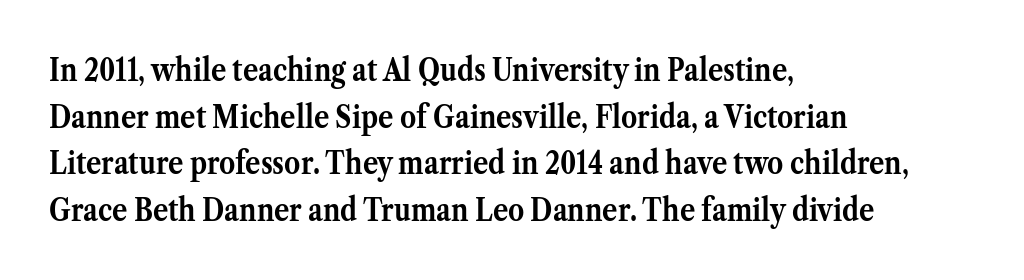
The image shows 32 px semibold serif type, upright; set left-aligned, normal line spacing (1.46x), normal letter spacing, not underlined; medium stroke contrast and a medium x-height.
